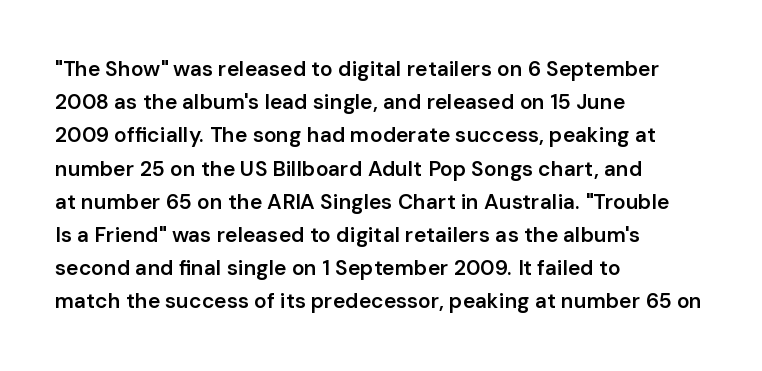
{"italic": "no", "bold": "semi", "underline": "no", "align": "left", "line_spacing": "normal", "line_spacing_ratio": 1.58, "letter_spacing": "normal", "letter_spacing_em": 0.0, "glyph_px": 21}
